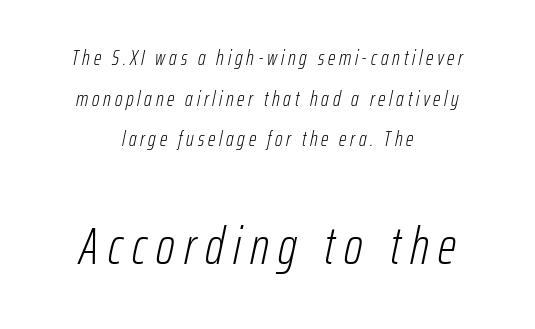
Q: Is the text bold? A: No.
Q: Is the text italic (slanted)? A: Yes, it leans right by about 12 degrees.
Q: Is the text underlined? A: No.
Q: How is the paragraph aligned? A: Centered.
Q: Is the spacing between lines tight, normal or loose? A: Loose.
Q: Which block of text is set in a larger size, the first (top) or the second (bottom)? A: The second (bottom) one.
Q: Width (condensed, normal, or wide)? A: Condensed.
Q: Stroke contrast? A: Low.
Q: x-height? A: Medium.
Q: Monospaced? A: No.
